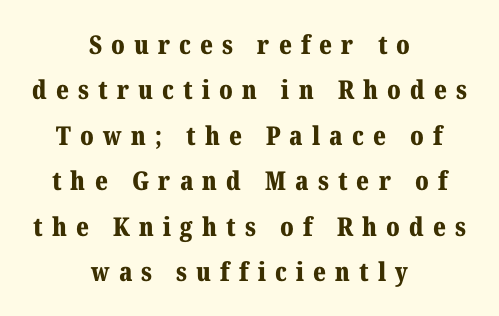
Each word looks stretched out because of the extra space between its letters. A clean baseline with only descenders dipping below it. A full-strength bold gives these letters their thick strokes. Horizontally, the lines are justified to the midpoint only.
